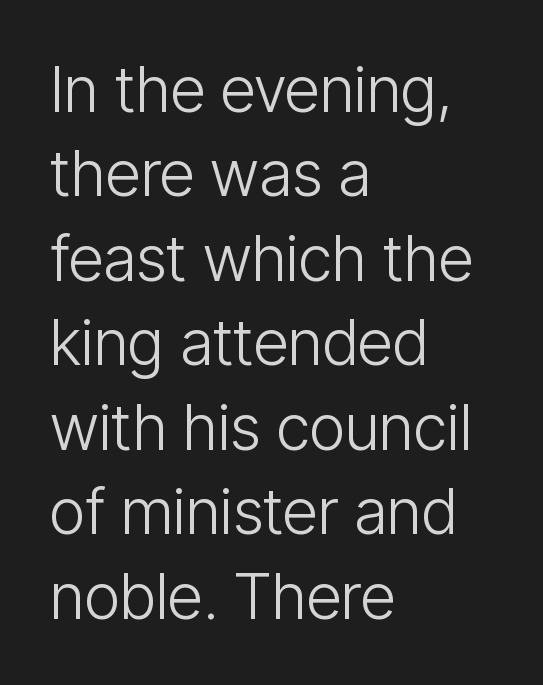
The image shows 63 px light, condensed sans-serif type, upright; set left-aligned, normal line spacing (1.34x), normal letter spacing, not underlined; low stroke contrast and a medium x-height.
